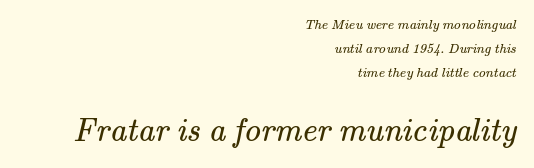
Which chunk is bigger? The second one — the bottom block dwarfs the top. The paragraph shown leans on its right margin. The passage shown is typeset with a serif family. The rendering uses natural spacing where letterforms have individual widths. Summary of weight: not heavy and not bold.
